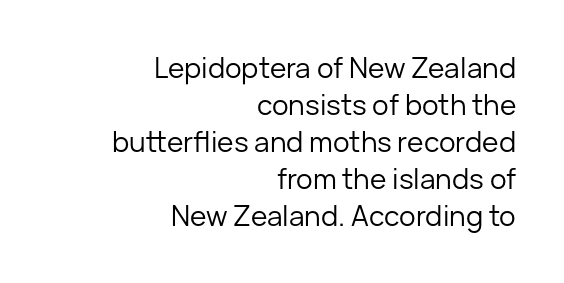
The image shows 28 px regular-weight sans-serif type, upright; set right-aligned, normal line spacing (1.32x), normal letter spacing, not underlined; low stroke contrast and a medium x-height.
